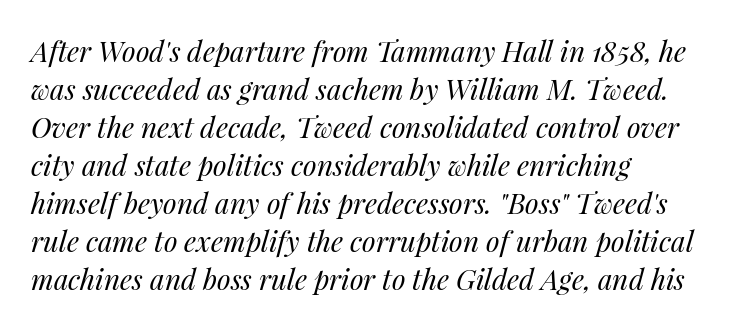
Q: Is the text bold? A: No.
Q: Is the text italic (slanted)? A: Yes, it leans right by about 14 degrees.
Q: Is the text underlined? A: No.
Q: How is the paragraph aligned? A: Left-aligned.
Q: Is the spacing between letters normal or unusually wide? A: Normal.
Q: Is the spacing between lines tight, normal or loose? A: Normal.
Q: Width (condensed, normal, or wide)? A: Normal.
Q: Stroke contrast? A: Medium.
Q: x-height? A: Medium.
Q: Monospaced? A: No.
